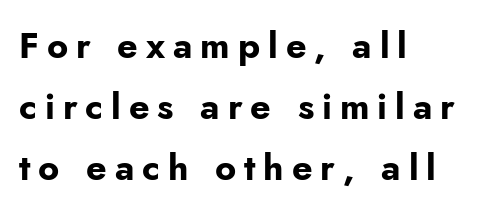
Q: Is the text bold? A: Yes.
Q: Is the text italic (slanted)? A: No, it is upright.
Q: Is the typeface a serif or a sans-serif typeface? A: Sans-serif.
Q: Is the text underlined? A: No.
Q: How is the paragraph aligned? A: Left-aligned.
Q: Is the spacing between letters normal or unusually wide? A: Unusually wide.
Q: Is the spacing between lines tight, normal or loose? A: Normal.
Q: Width (condensed, normal, or wide)? A: Normal.
Q: Stroke contrast? A: Low.
Q: x-height? A: Small.
Q: Monospaced? A: No.
